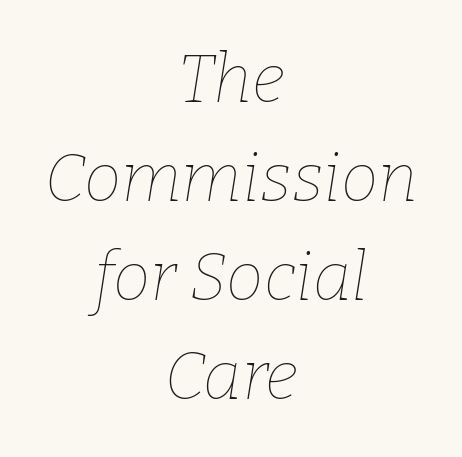
Q: Is the text bold? A: No.
Q: Is the text italic (slanted)? A: Yes, it leans right by about 9 degrees.
Q: Is the text underlined? A: No.
Q: How is the paragraph aligned? A: Centered.
Q: Is the spacing between letters normal or unusually wide? A: Normal.
Q: Is the spacing between lines tight, normal or loose? A: Normal.
Q: Width (condensed, normal, or wide)? A: Normal.
Q: Stroke contrast? A: Low.
Q: x-height? A: Medium.
Q: Monospaced? A: No.
